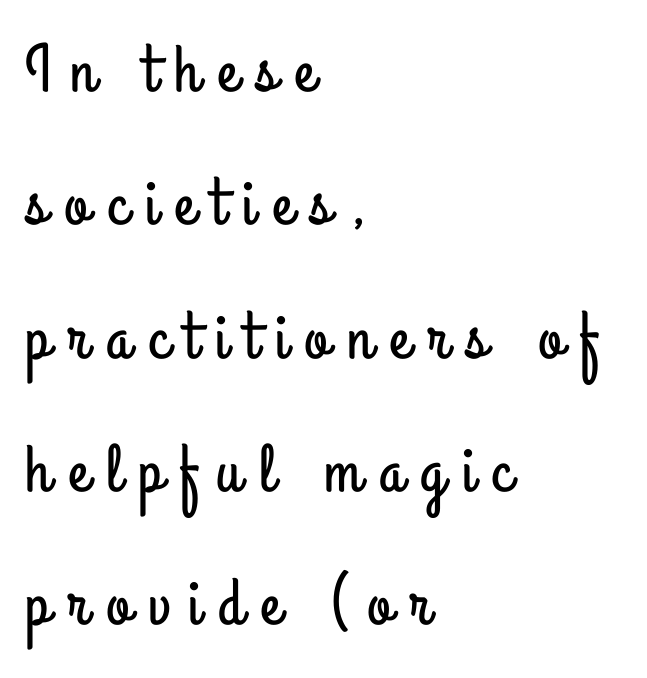
The image shows 68 px condensed sans-serif type, upright; set left-aligned, loose line spacing (1.96x), unusually wide letter spacing (+0.26 em), not underlined; low stroke contrast and a small x-height.
